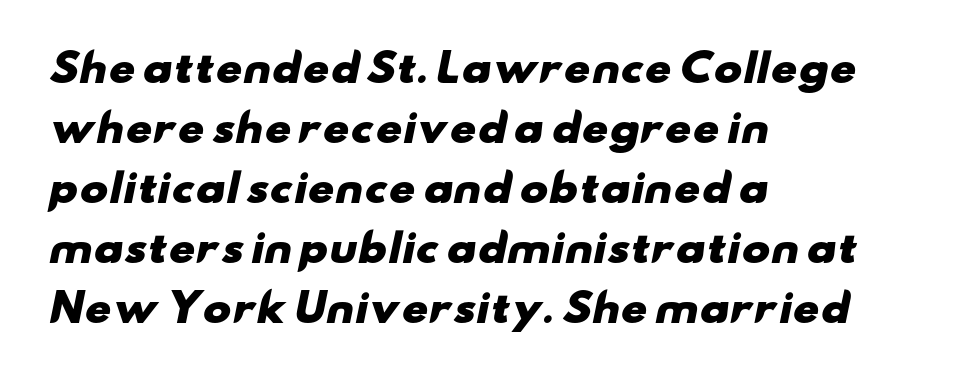
Does extra space separate the letters? No, they use regular spacing. Bold? Absolutely — the strokes are thick and heavy. Every row of glyphs begins at an identical x-position on the left. Nobody drew a line under any word here. Does the type have serifs? No, each stem ends abruptly. Varying glyph widths throughout — classic text-font behaviour.
